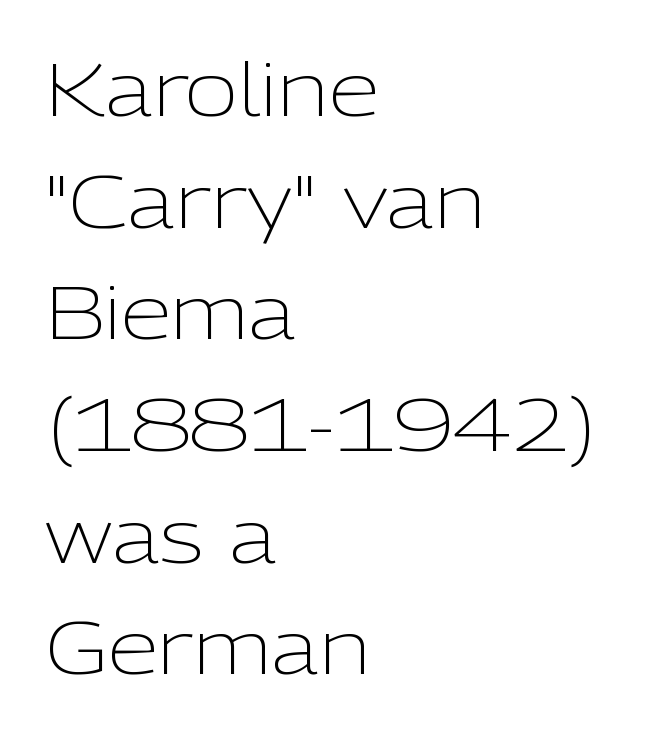
Posture: vertical. Weight: regular or lighter. The type family on display is of the sans-serif kind. Is the block centered? No — it sits flush against the left margin. The leading is moderate, giving the passage an even texture. Letter spacing: default.
